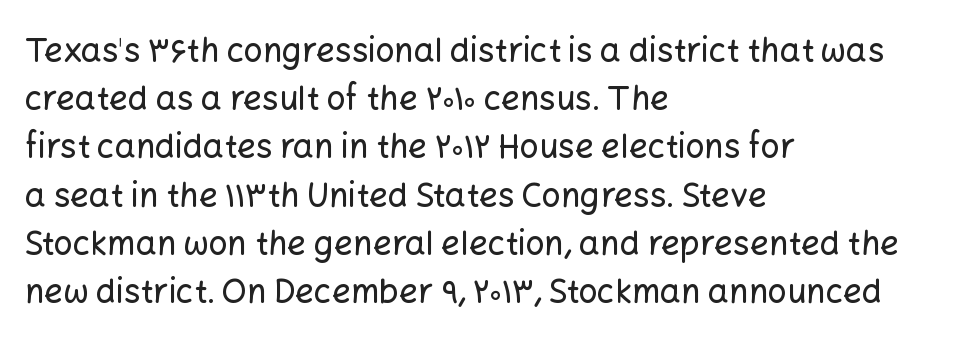
The image shows 33 px sans-serif type, upright; set left-aligned, normal line spacing (1.46x), normal letter spacing, not underlined; low stroke contrast and a medium x-height.
